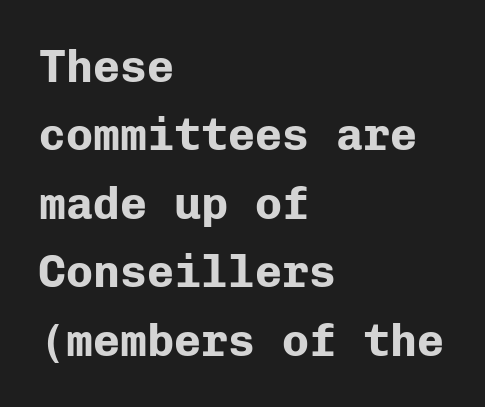
In terms of letterform style, serifs are entirely absent. You could count columns in this text — the font is strictly monospaced. Vertical strokes here are truly vertical. Chunky letters — that's bold for sure. Caption: multi-line text, flush left, ragged right.
